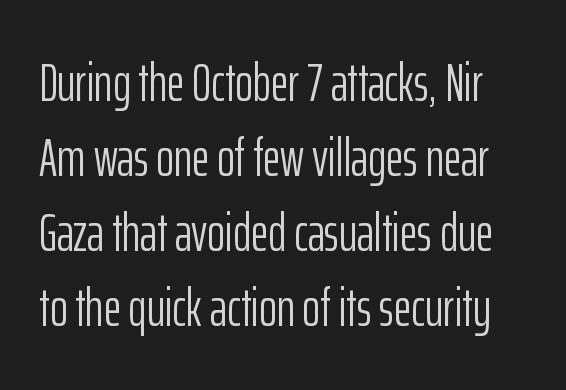
{"serif": "no", "italic": "no", "bold": "no", "weight": "light", "width": "condensed", "stroke_contrast": "low", "x_height": "medium", "monospaced": "no", "underline": "no", "line_spacing": "normal", "line_spacing_ratio": 1.39, "letter_spacing": "normal", "letter_spacing_em": 0.0, "glyph_px": 54}
